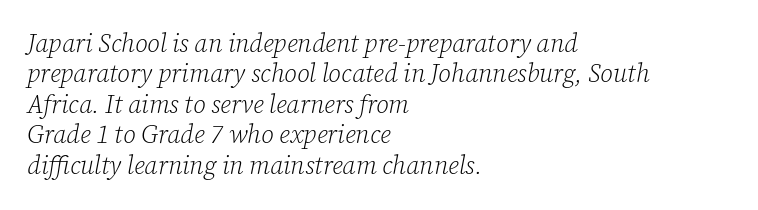
Style check: oblique. The specimen omits any rule beneath the text block's lines. On a weight scale, this lands at 450 or below. The compositor pushed each line to the left boundary.
